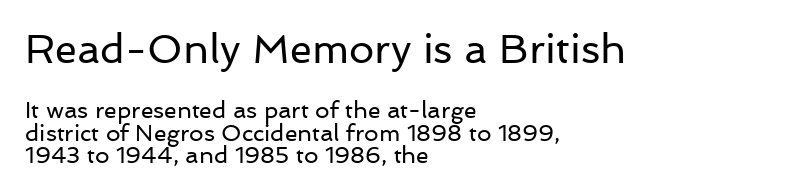
Q: Is the text bold? A: No.
Q: Is the text italic (slanted)? A: No, it is upright.
Q: Is the typeface a serif or a sans-serif typeface? A: Sans-serif.
Q: Is the text underlined? A: No.
Q: How is the paragraph aligned? A: Left-aligned.
Q: Is the spacing between letters normal or unusually wide? A: Normal.
Q: Is the spacing between lines tight, normal or loose? A: Tight.
Q: Which block of text is set in a larger size, the first (top) or the second (bottom)? A: The first (top) one.
Q: Width (condensed, normal, or wide)? A: Normal.
Q: Stroke contrast? A: Low.
Q: x-height? A: Medium.
Q: Monospaced? A: No.
